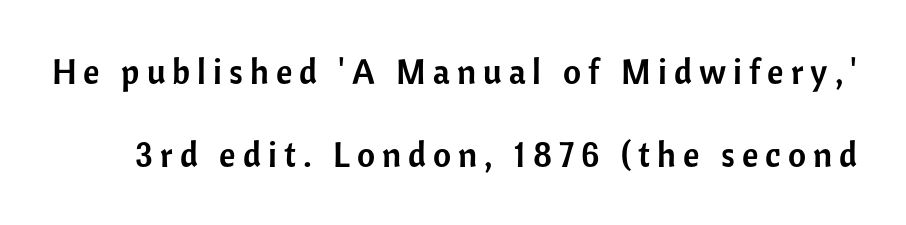
{"serif": "no", "italic": "no", "width": "normal", "stroke_contrast": "low", "x_height": "medium", "monospaced": "no", "underline": "no", "line_spacing": "loose", "line_spacing_ratio": 2.37, "letter_spacing": "wide", "letter_spacing_em": 0.2, "glyph_px": 35}
